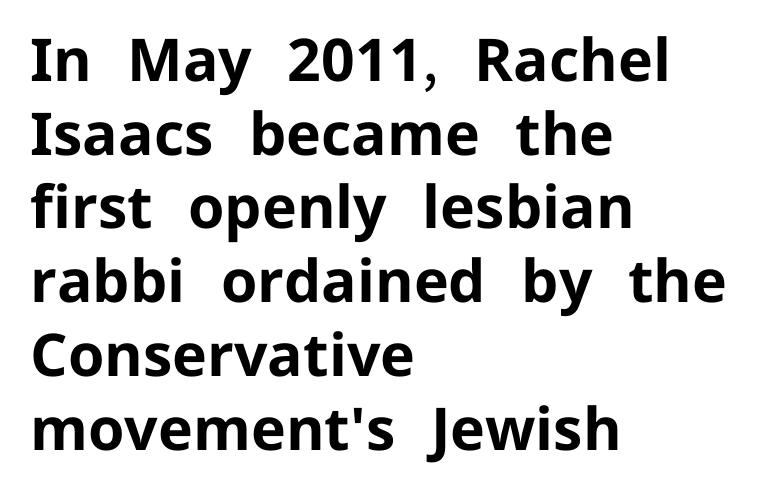
{"serif": "no", "italic": "no", "bold": "yes", "weight": "bold", "width": "normal", "stroke_contrast": "low", "x_height": "medium", "monospaced": "no", "underline": "no", "align": "left", "line_spacing": "normal", "line_spacing_ratio": 1.25, "letter_spacing": "normal", "letter_spacing_em": 0.0, "glyph_px": 59}
